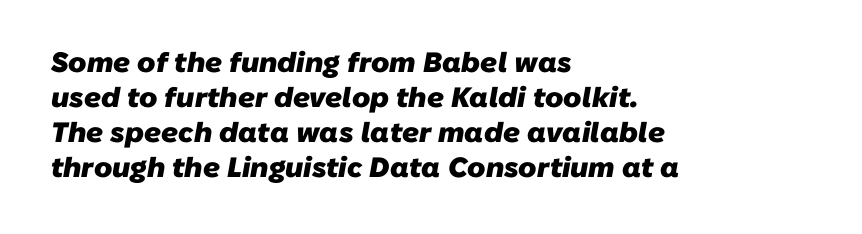
The image shows 28 px heavy sans-serif type; set left-aligned, normal line spacing (1.25x), normal letter spacing, not underlined; low stroke contrast and a medium x-height.
